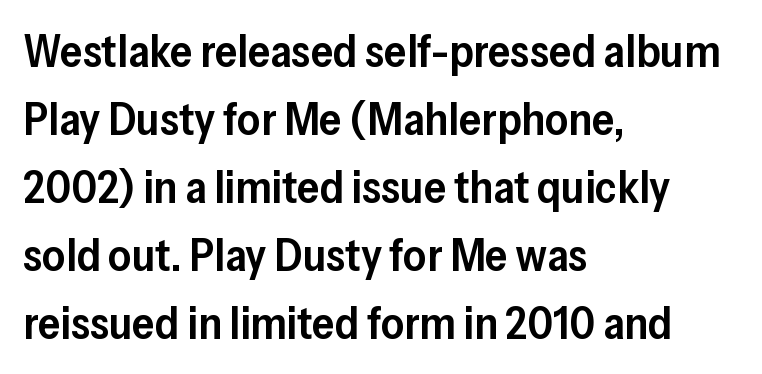
The ragged edge is on the right, which tells us the setting is flush left. Honestly, the row spacing looks completely unremarkable. No feet cap the strokes, marking this as sans-serif type. What stands out about the letter spacing? Nothing — it is the standard amount. The area under the type is left untouched.
